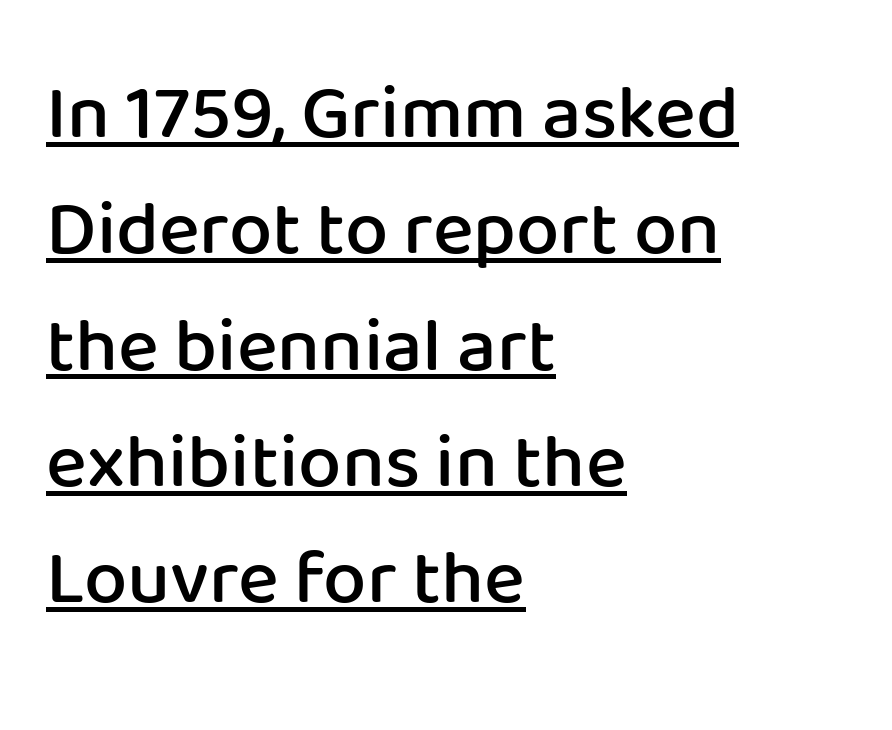
{"serif": "no", "italic": "no", "bold": "semi", "weight": "semibold", "width": "normal", "stroke_contrast": "low", "x_height": "medium", "monospaced": "no", "underline": "yes", "align": "left", "line_spacing": "normal", "line_spacing_ratio": 1.51, "letter_spacing": "normal", "letter_spacing_em": 0.0, "glyph_px": 77}
